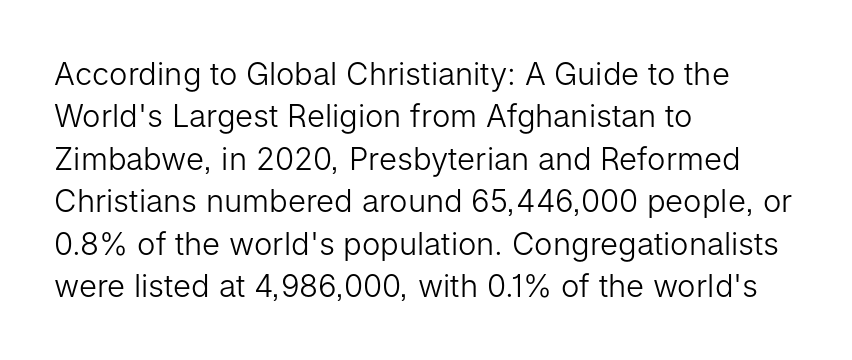
Q: Is the text bold? A: No.
Q: Is the text italic (slanted)? A: No, it is upright.
Q: Is the typeface a serif or a sans-serif typeface? A: Sans-serif.
Q: Is the text underlined? A: No.
Q: How is the paragraph aligned? A: Left-aligned.
Q: Is the spacing between letters normal or unusually wide? A: Normal.
Q: Is the spacing between lines tight, normal or loose? A: Normal.
Q: Width (condensed, normal, or wide)? A: Normal.
Q: Stroke contrast? A: Low.
Q: x-height? A: Medium.
Q: Monospaced? A: No.
